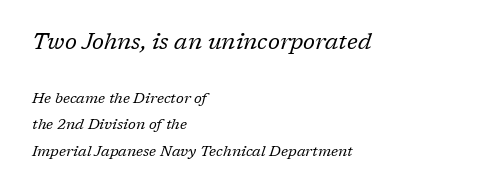
Q: Is the text bold? A: No.
Q: Is the text italic (slanted)? A: Yes, it leans right by about 17 degrees.
Q: Is the text underlined? A: No.
Q: How is the paragraph aligned? A: Left-aligned.
Q: Is the spacing between letters normal or unusually wide? A: Normal.
Q: Which block of text is set in a larger size, the first (top) or the second (bottom)? A: The first (top) one.
